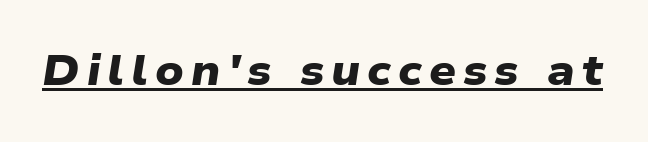
{"serif": "no", "bold": "yes", "weight": "heavy", "width": "wide", "stroke_contrast": "low", "x_height": "medium", "monospaced": "no", "underline": "yes", "glyph_px": 42}
